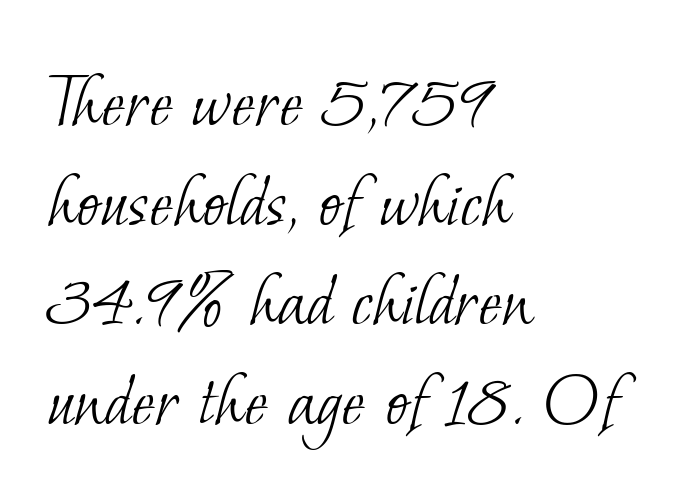
The image shows 79 px light serif type; set left-aligned, normal line spacing (1.26x), normal letter spacing, not underlined; low stroke contrast and a small x-height.
